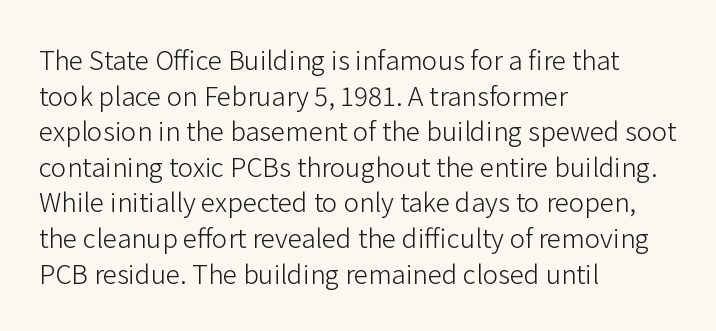
The line texture is even and compact thanks to regular tracking. Honestly, the row spacing looks completely unremarkable. Every row of glyphs begins at an identical x-position on the left. The letters stand straight up with perfectly vertical stems. Stroke thickness stays within the range of a standard reading face or lighter. Unmarked baselines from the first word to the last.
